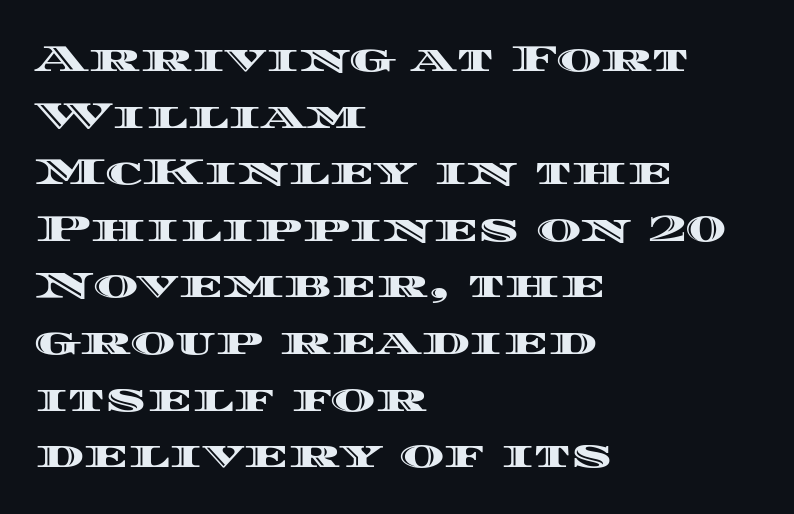
Evenly set lines give the paragraph a standard silhouette. The letters advance in unequal steps, a hallmark of proportional type. Bare-footed words on every line. The gaps between neighbouring characters are ordinary and unremarkable.
